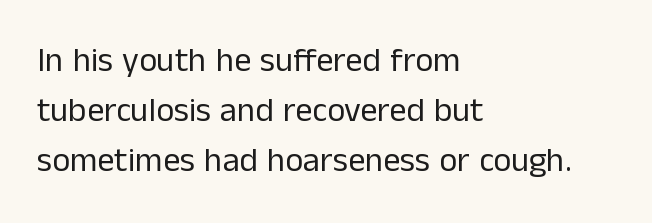
Q: Is the text bold? A: No.
Q: Is the text italic (slanted)? A: No, it is upright.
Q: Is the typeface a serif or a sans-serif typeface? A: Sans-serif.
Q: Is the text underlined? A: No.
Q: How is the paragraph aligned? A: Left-aligned.
Q: Is the spacing between letters normal or unusually wide? A: Normal.
Q: Is the spacing between lines tight, normal or loose? A: Normal.
Q: Width (condensed, normal, or wide)? A: Normal.
Q: Stroke contrast? A: Low.
Q: x-height? A: Medium.
Q: Monospaced? A: No.
